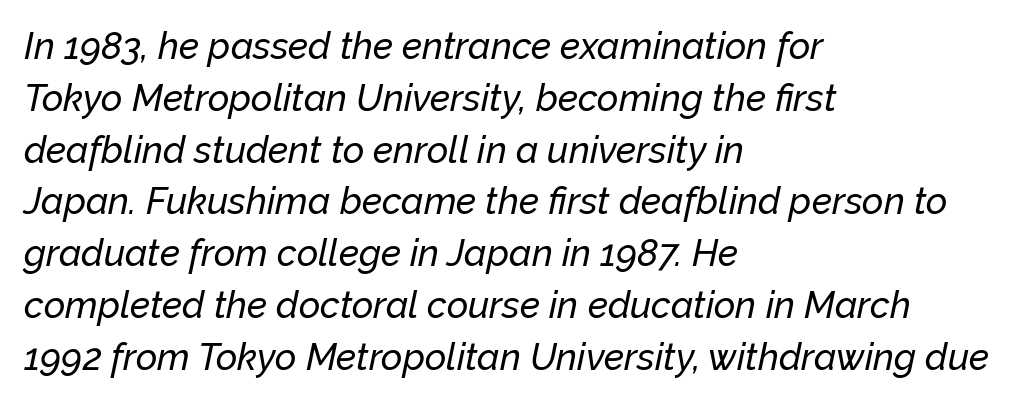
Q: Is the text italic (slanted)? A: Yes, it leans right by about 12 degrees.
Q: Is the text underlined? A: No.
Q: How is the paragraph aligned? A: Left-aligned.
Q: Is the spacing between letters normal or unusually wide? A: Normal.
Q: Is the spacing between lines tight, normal or loose? A: Normal.
Q: Width (condensed, normal, or wide)? A: Normal.
Q: Stroke contrast? A: Low.
Q: x-height? A: Medium.
Q: Monospaced? A: No.
